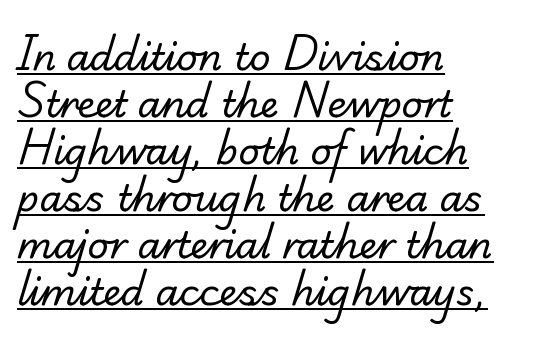
The image shows 37 px regular-weight serif type; set left-aligned, normal line spacing (1.27x), normal letter spacing, underlined; low stroke contrast and a small x-height.
